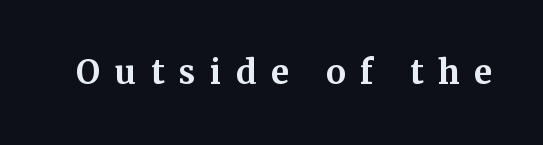
The image shows 33 px bold serif type, upright; set unusually wide letter spacing (+0.44 em), not underlined; medium stroke contrast and a medium x-height.
